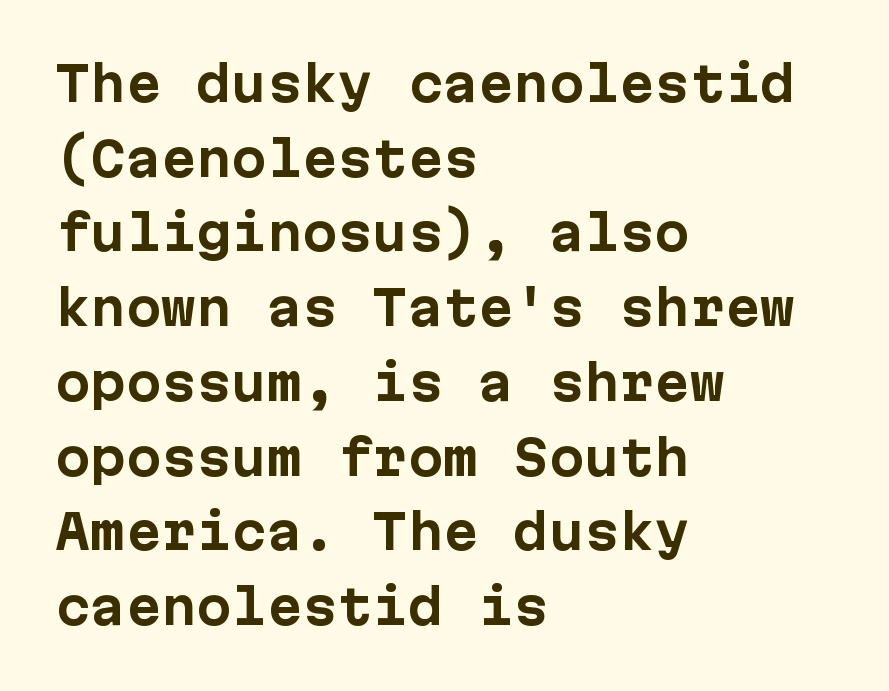
Q: Is the text bold? A: Yes.
Q: Is the text italic (slanted)? A: No, it is upright.
Q: Is the typeface a serif or a sans-serif typeface? A: Sans-serif.
Q: Is the text underlined? A: No.
Q: How is the paragraph aligned? A: Left-aligned.
Q: Is the spacing between letters normal or unusually wide? A: Normal.
Q: Is the spacing between lines tight, normal or loose? A: Normal.
Q: Width (condensed, normal, or wide)? A: Normal.
Q: Stroke contrast? A: Low.
Q: x-height? A: Medium.
